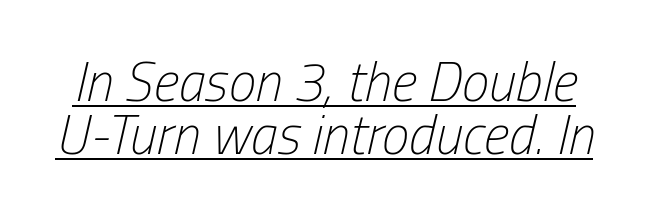
Cramped leading. Stroke thickness stays within the range of a standard reading face or lighter. Nobody touched the tracking dial on this one. The face used here is proportionally spaced, like ordinary book or web type. The glyphs are accompanied by a horizontal stroke just below them.
